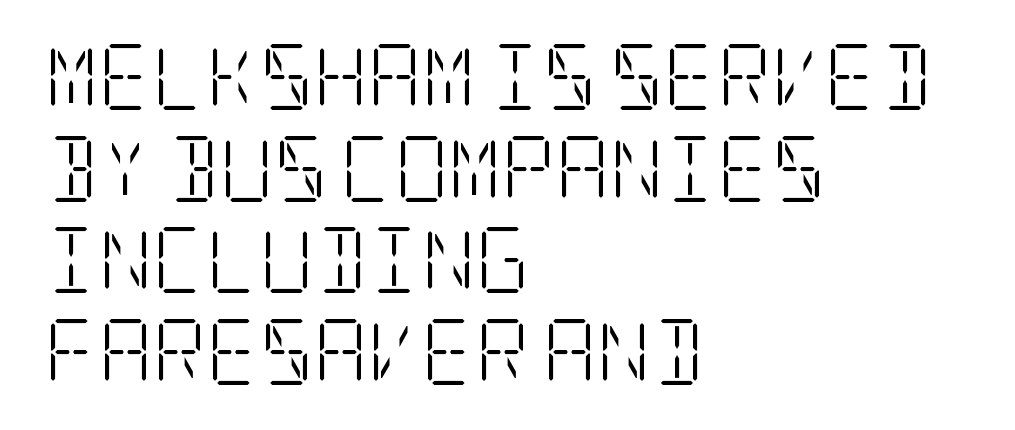
Q: Is the text bold? A: No.
Q: Is the text italic (slanted)? A: No, it is upright.
Q: Is the typeface a serif or a sans-serif typeface? A: Serif.
Q: Is the text underlined? A: No.
Q: How is the paragraph aligned? A: Left-aligned.
Q: Is the spacing between letters normal or unusually wide? A: Normal.
Q: Is the spacing between lines tight, normal or loose? A: Normal.
Q: Width (condensed, normal, or wide)? A: Condensed.
Q: Stroke contrast? A: Low.
Q: x-height? A: Large.
